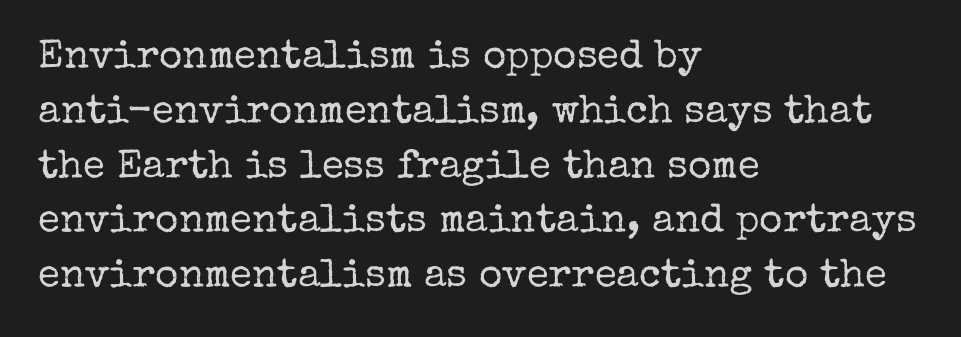
{"serif": "yes", "italic": "no", "bold": "no", "weight": "regular", "width": "normal", "stroke_contrast": "low", "x_height": "medium", "monospaced": "no", "underline": "no", "align": "left", "line_spacing": "normal", "line_spacing_ratio": 1.37, "letter_spacing": "normal", "letter_spacing_em": 0.0, "glyph_px": 40}
